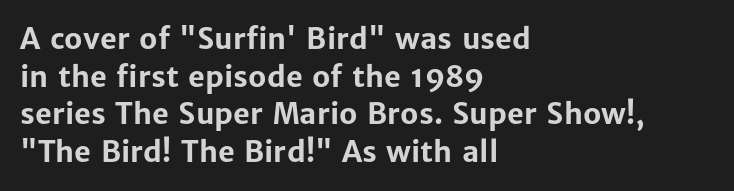
{"serif": "no", "italic": "no", "bold": "yes", "weight": "bold", "width": "normal", "stroke_contrast": "low", "x_height": "medium", "monospaced": "no", "underline": "no", "align": "left", "line_spacing": "normal", "line_spacing_ratio": 1.3, "letter_spacing": "normal", "letter_spacing_em": 0.0, "glyph_px": 29}
